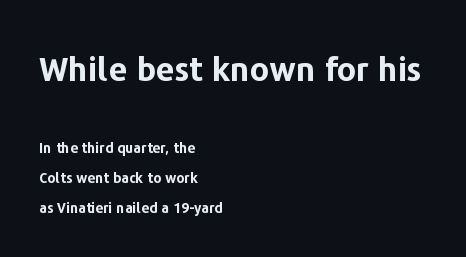
{"serif": "no", "italic": "no", "bold": "yes", "weight": "bold", "width": "normal", "stroke_contrast": "low", "x_height": "medium", "monospaced": "no", "underline": "no", "align": "left", "line_spacing": "loose", "line_spacing_ratio": 2.12, "letter_spacing": "normal", "letter_spacing_em": 0.0, "larger_block": "first", "size_ratio": 2.36, "glyph_px": 33}
